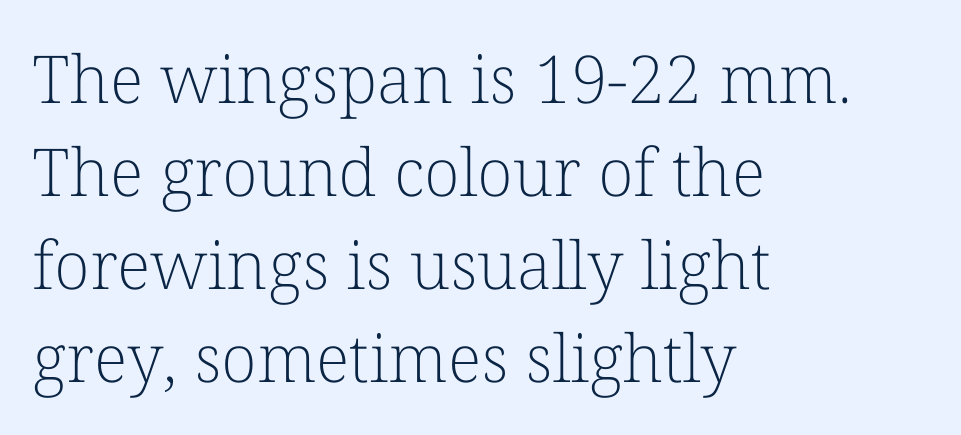
The image shows 66 px light serif type, upright; set left-aligned, normal line spacing (1.41x), normal letter spacing, not underlined; low stroke contrast and a medium x-height.
